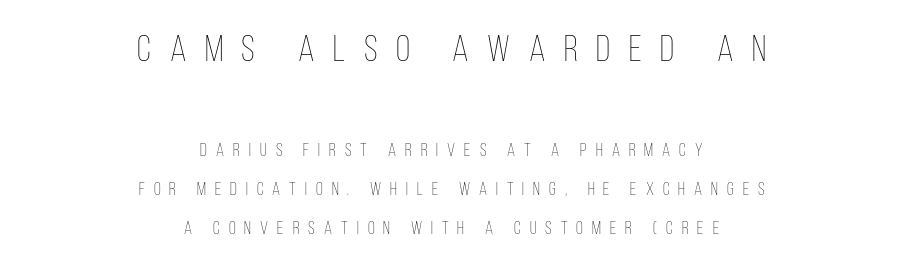
{"italic": "no", "bold": "no", "weight": "thin", "width": "condensed", "stroke_contrast": "low", "x_height": "large", "monospaced": "no", "underline": "no", "align": "center", "line_spacing": "loose", "line_spacing_ratio": 2.15, "letter_spacing": "wide", "letter_spacing_em": 0.5, "larger_block": "first", "size_ratio": 2.06, "glyph_px": 37}
